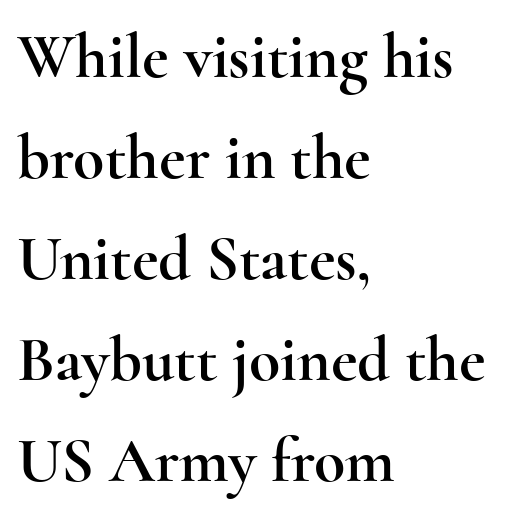
Q: Is the text italic (slanted)? A: No, it is upright.
Q: Is the typeface a serif or a sans-serif typeface? A: Serif.
Q: Is the text underlined? A: No.
Q: How is the paragraph aligned? A: Left-aligned.
Q: Is the spacing between letters normal or unusually wide? A: Normal.
Q: Is the spacing between lines tight, normal or loose? A: Normal.
Q: Width (condensed, normal, or wide)? A: Wide.
Q: x-height? A: Small.
Q: Monospaced? A: No.
